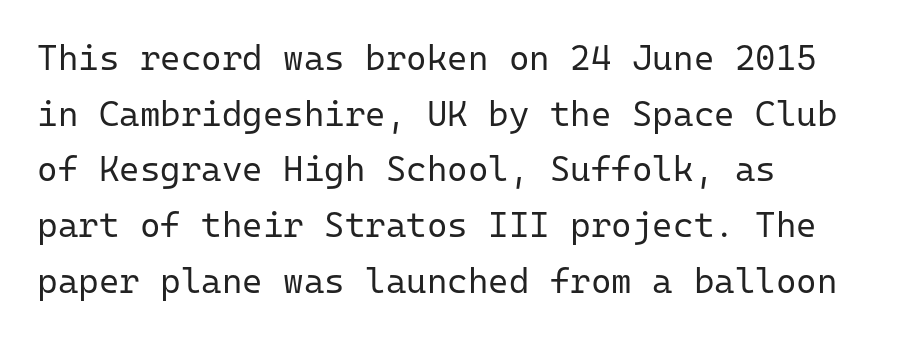
Q: Is the text bold? A: No.
Q: Is the text italic (slanted)? A: No, it is upright.
Q: Is the typeface a serif or a sans-serif typeface? A: Sans-serif.
Q: Is the text underlined? A: No.
Q: How is the paragraph aligned? A: Left-aligned.
Q: Is the spacing between letters normal or unusually wide? A: Normal.
Q: Is the spacing between lines tight, normal or loose? A: Normal.
Q: Width (condensed, normal, or wide)? A: Normal.
Q: Stroke contrast? A: Low.
Q: x-height? A: Medium.
Q: Monospaced? A: Yes.
